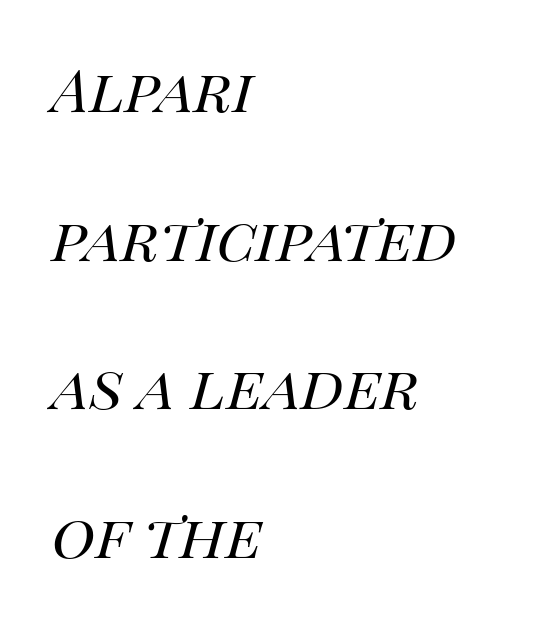
One-word summary of the alignment: left. Caption: standard tracking, unaltered. Tall strokes in this sample are angled rather than plumb. Is this a heavy cut? Hardly; it is regular or lighter. This sample has the flowing, uneven cadence of proportional lettering. A bare baseline throughout the passage.
